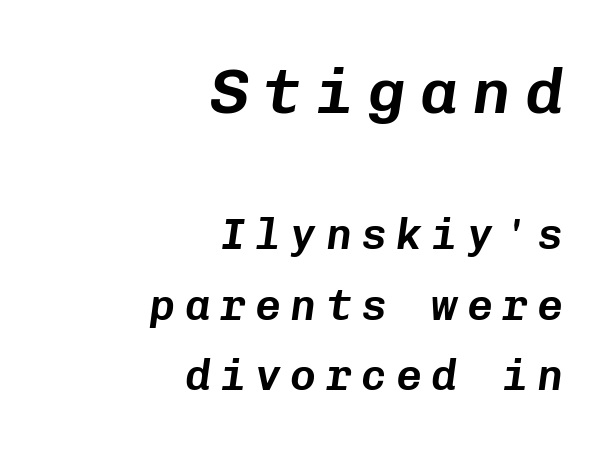
Clear beneath every line of the passage. The leading is moderate, giving the passage an even texture. Note: larger setting up top, smaller setting below. Inter-character spacing is expanded well beyond the font's built-in metrics.
